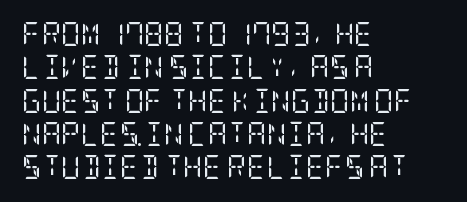
{"italic": "no", "bold": "no", "underline": "no", "align": "left", "line_spacing": "normal", "line_spacing_ratio": 1.39, "letter_spacing": "normal", "letter_spacing_em": 0.0, "glyph_px": 24}
